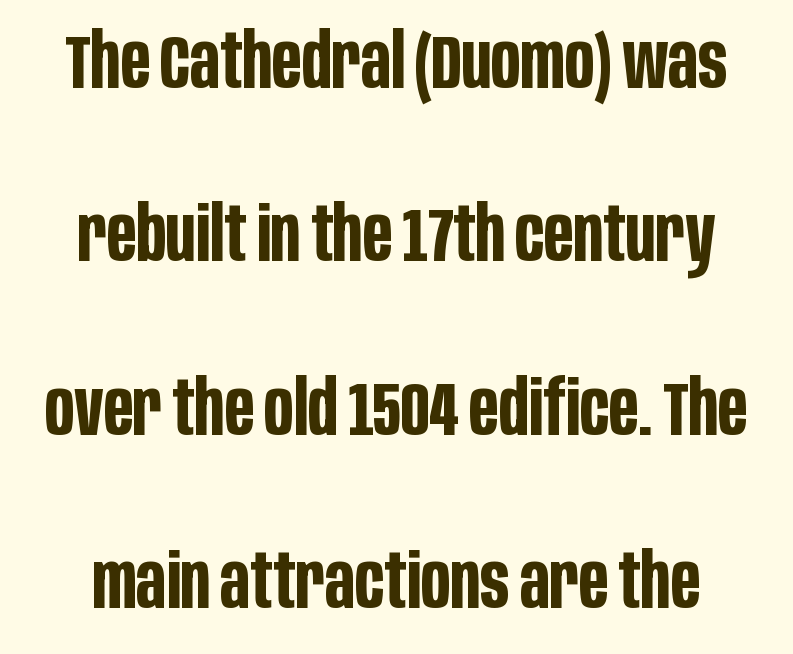
The image shows 76 px bold, condensed sans-serif type, upright; set loose line spacing (2.28x), normal letter spacing, not underlined; low stroke contrast and a large x-height.
